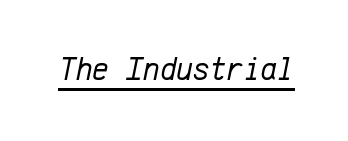
This rendering features underlined lettering. Characters are canted at an angle relative to the baseline's perpendicular. You could count columns in this text — the font is strictly monospaced. Caption: standard tracking, unaltered.
